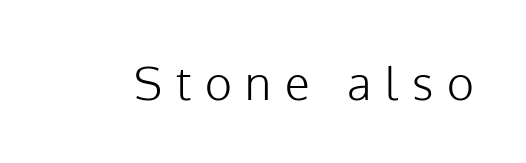
The image shows 46 px light sans-serif type, upright; set unusually wide letter spacing (+0.3 em), not underlined; low stroke contrast and a medium x-height.
